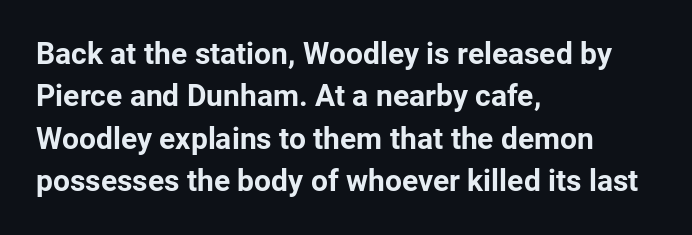
The face used here is a sans, in the tradition of grotesques and geometrics. Style check: upright. In terms of leading, this rendering sits right in the middle. The space directly below the letters is spotless. Looks like regular typesetting: each glyph gets only the width it needs.
